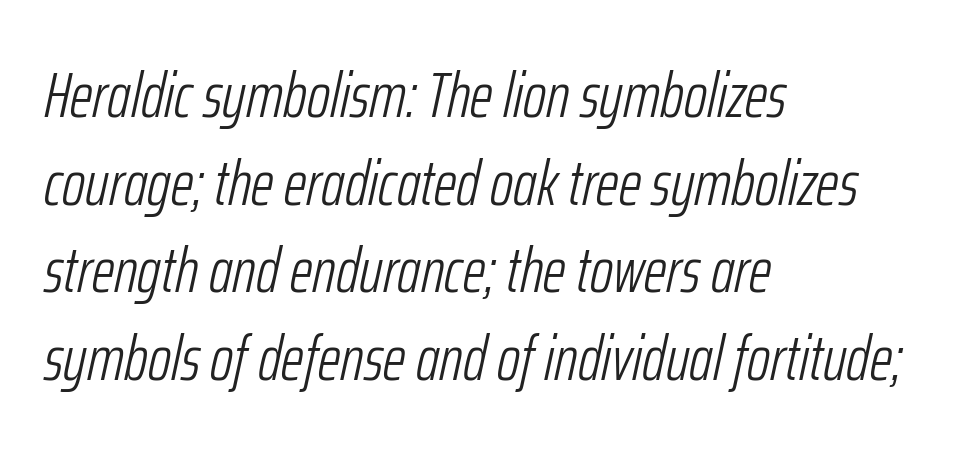
Q: Is the text bold? A: No.
Q: Is the text italic (slanted)? A: Yes, it leans right by about 12 degrees.
Q: Is the text underlined? A: No.
Q: How is the paragraph aligned? A: Left-aligned.
Q: Is the spacing between letters normal or unusually wide? A: Normal.
Q: Is the spacing between lines tight, normal or loose? A: Normal.
Q: Width (condensed, normal, or wide)? A: Condensed.
Q: Stroke contrast? A: Low.
Q: x-height? A: Medium.
Q: Monospaced? A: No.
